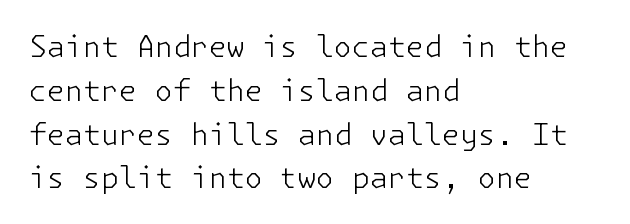
The image shows 29 px light sans-serif type, upright; set left-aligned, normal line spacing (1.51x), normal letter spacing, not underlined; low stroke contrast and a medium x-height.
